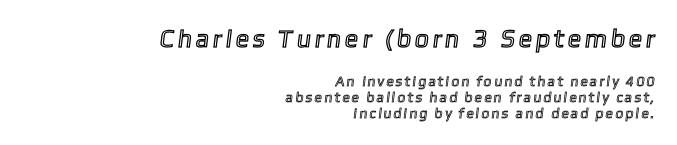
{"underline": "no", "align": "right", "line_spacing": "tight", "line_spacing_ratio": 1.15, "larger_block": "first", "size_ratio": 1.79, "glyph_px": 25}
